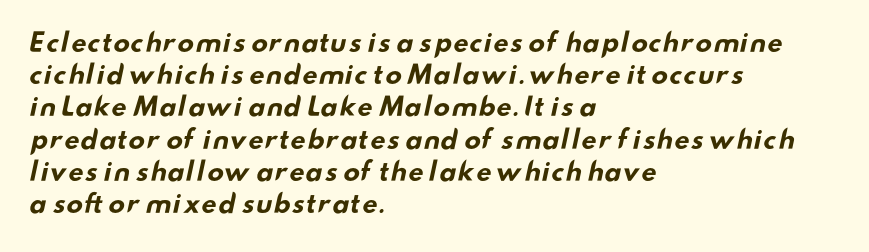
The baseline area is clear. Standard letterfit; no display-style spreading of the glyphs. The sample has been set heavy, in full bold. Teacher's note: observe the even left margin — that is flush-left alignment.
